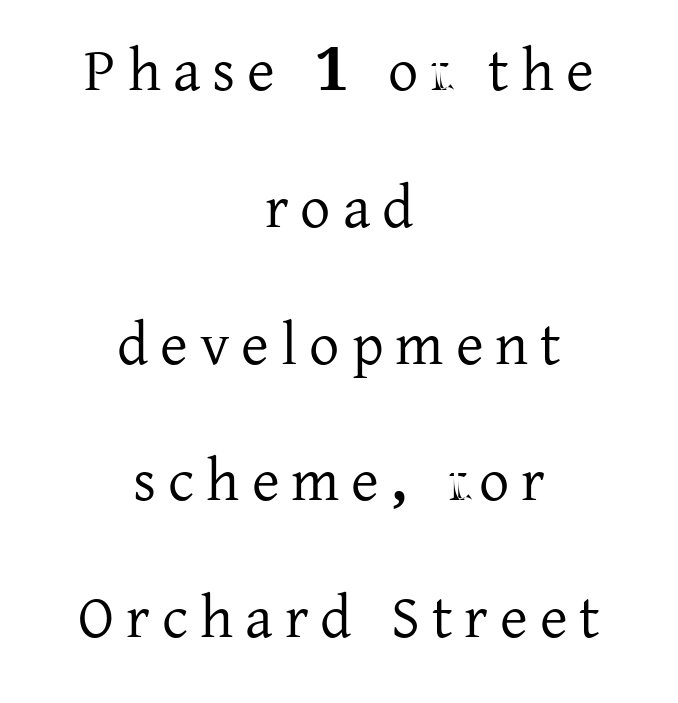
Only glyphs here, with clear space below each row. Honestly, the letter spacing is so wide it's the main thing you notice. These lines are composed in type with serifs. In terms of leading, this rendering errs on the spacious side.
